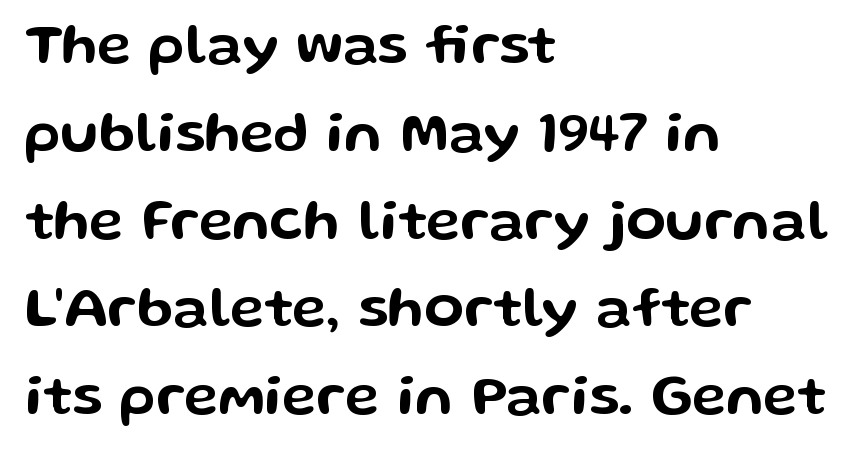
The image shows 57 px wide sans-serif type, upright; set left-aligned, normal line spacing (1.54x), normal letter spacing, not underlined; low stroke contrast and a medium x-height.
